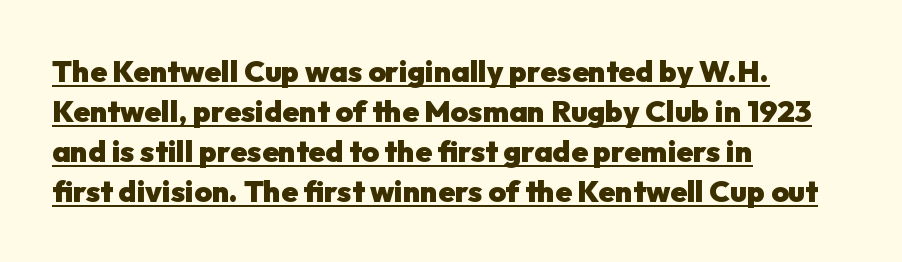
The image shows 30 px heavy sans-serif type, upright; set left-aligned, normal line spacing (1.33x), normal letter spacing, underlined; low stroke contrast and a medium x-height.
